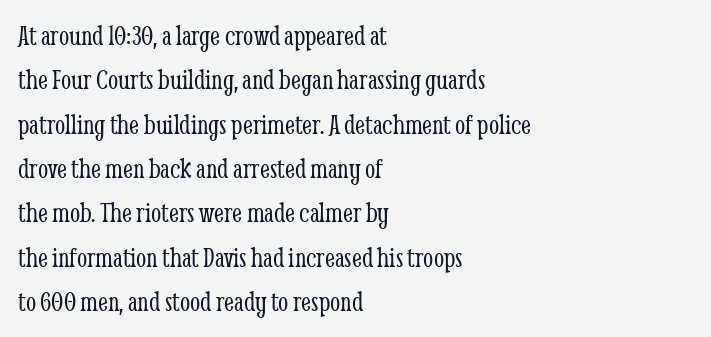
{"serif": "yes", "italic": "no", "bold": "no", "weight": "light", "width": "condensed", "stroke_contrast": "low", "x_height": "medium", "monospaced": "no", "underline": "no", "align": "left", "line_spacing": "normal", "line_spacing_ratio": 1.53, "letter_spacing": "normal", "letter_spacing_em": 0.0, "glyph_px": 29}
